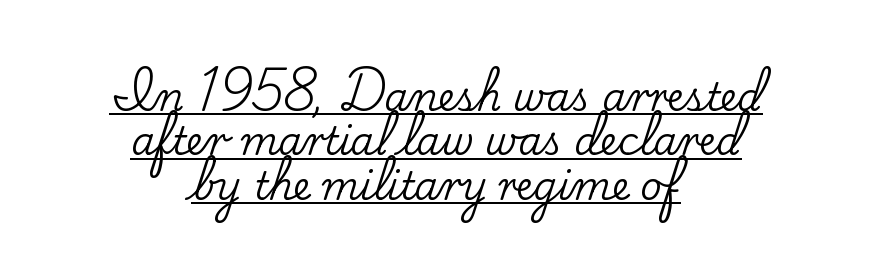
The image shows 38 px serif type; set centered, line spacing 1.17x, normal letter spacing, underlined; low stroke contrast and a small x-height.
